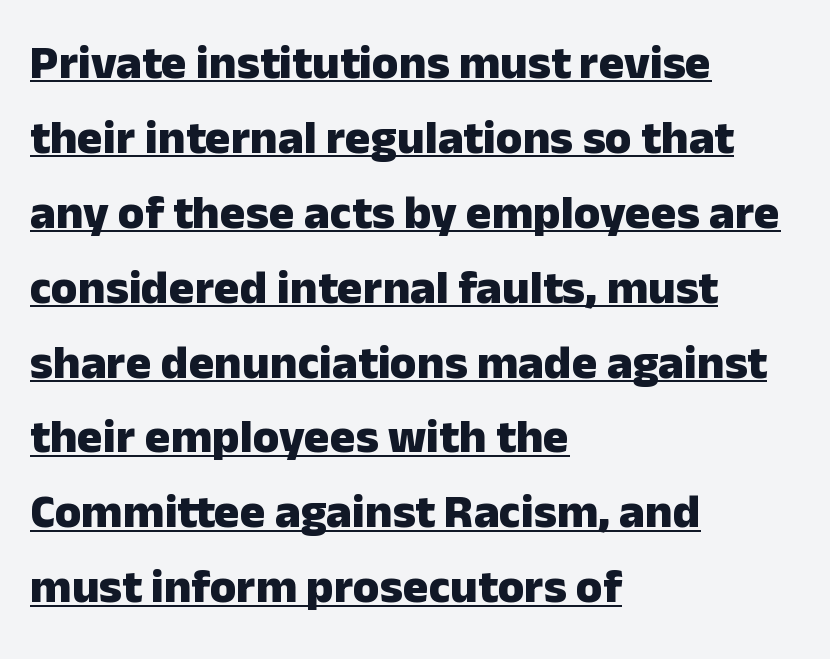
The letters are bold, with thick, heavy strokes. Students, note that the glyphs here touch the page at normal intervals. In designer terms, the underline attribute is active on this setting. The designer left line spacing at the default. You could not count columns in this text — the font is proportionally spaced.
